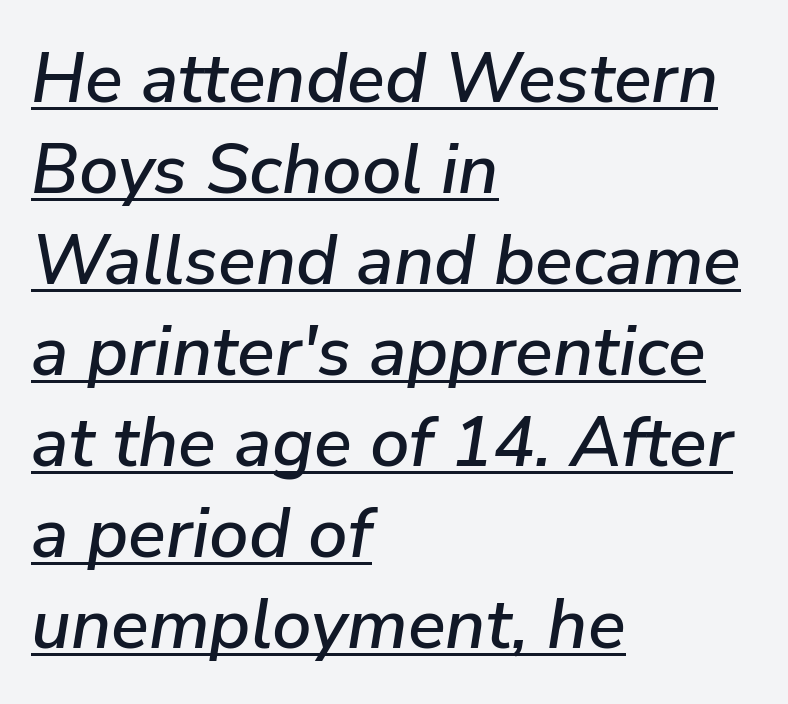
Q: Is the text italic (slanted)? A: Yes, it leans right by about 9 degrees.
Q: Is the text underlined? A: Yes.
Q: How is the paragraph aligned? A: Left-aligned.
Q: Is the spacing between letters normal or unusually wide? A: Normal.
Q: Is the spacing between lines tight, normal or loose? A: Normal.
Q: Width (condensed, normal, or wide)? A: Normal.
Q: Stroke contrast? A: Low.
Q: x-height? A: Medium.
Q: Monospaced? A: No.
